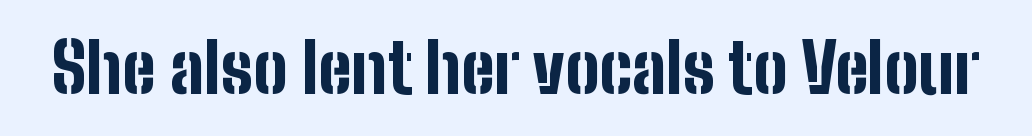
Does extra space separate the letters? No, they use regular spacing. It's the straight-up-and-down kind of type. Emphasis by weight is at full strength: bold. Anything drawn beneath the words? Only blank space.
